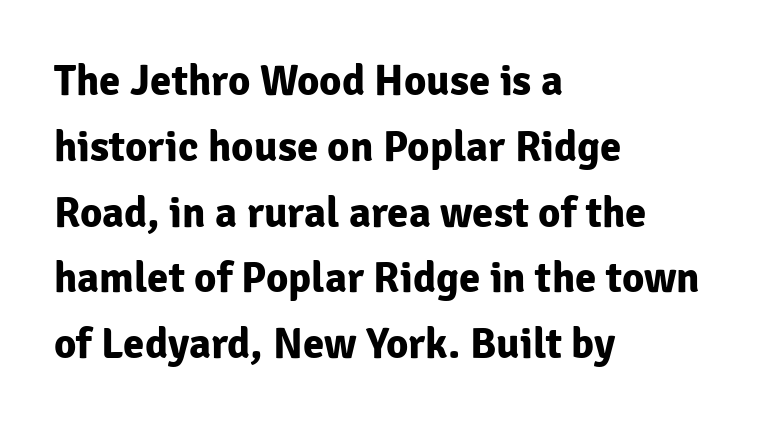
Style check: upright. Letter spacing: default. Descender tails drop into unmarked territory. Grotesque or geometric, the face here clearly has no serifs.
